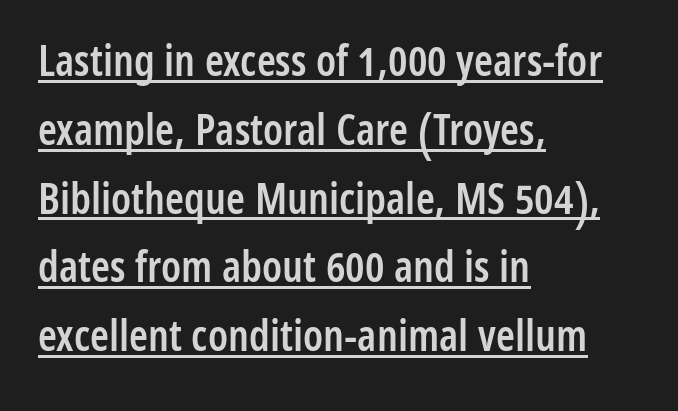
The image shows 43 px semibold, condensed sans-serif type, upright; set left-aligned, normal line spacing (1.6x), normal letter spacing, underlined; low stroke contrast and a medium x-height.
